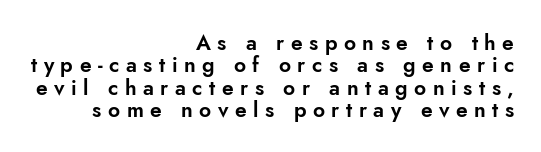
{"italic": "no", "underline": "no", "align": "right", "line_spacing": "tight", "line_spacing_ratio": 1.06, "letter_spacing": "wide", "letter_spacing_em": 0.31, "glyph_px": 21}
